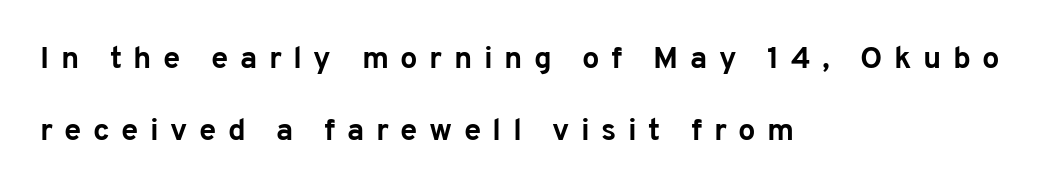
{"serif": "no", "italic": "no", "bold": "yes", "weight": "bold", "width": "normal", "stroke_contrast": "low", "x_height": "medium", "monospaced": "no", "underline": "no", "align": "left", "line_spacing": "loose", "line_spacing_ratio": 2.32, "letter_spacing": "wide", "letter_spacing_em": 0.37, "glyph_px": 31}
